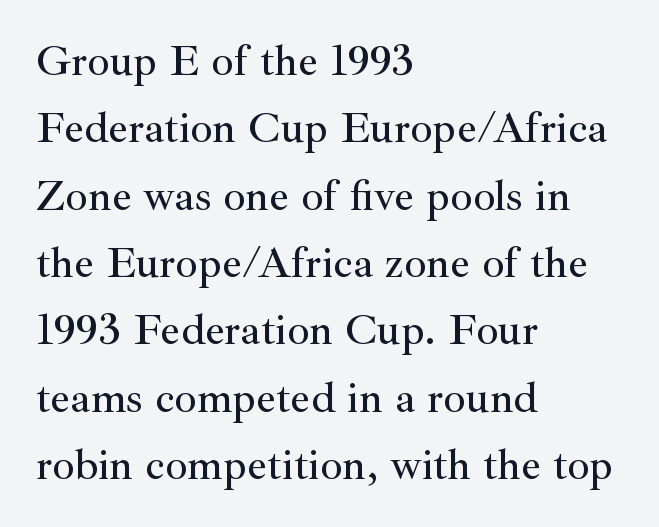
Q: Is the text italic (slanted)? A: No, it is upright.
Q: Is the typeface a serif or a sans-serif typeface? A: Serif.
Q: Is the text underlined? A: No.
Q: How is the paragraph aligned? A: Left-aligned.
Q: Is the spacing between letters normal or unusually wide? A: Normal.
Q: Is the spacing between lines tight, normal or loose? A: Normal.
Q: Width (condensed, normal, or wide)? A: Normal.
Q: Stroke contrast? A: Medium.
Q: x-height? A: Small.
Q: Monospaced? A: No.
